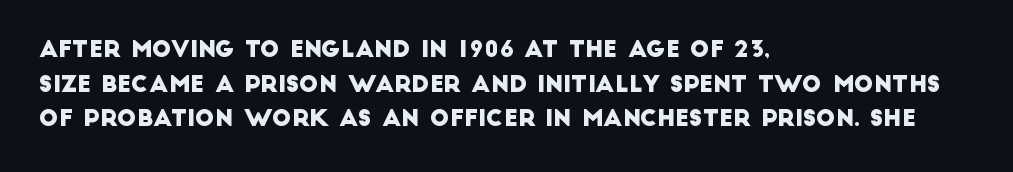
The image shows 23 px text type; set left-aligned, normal line spacing (1.51x), normal letter spacing, not underlined.
